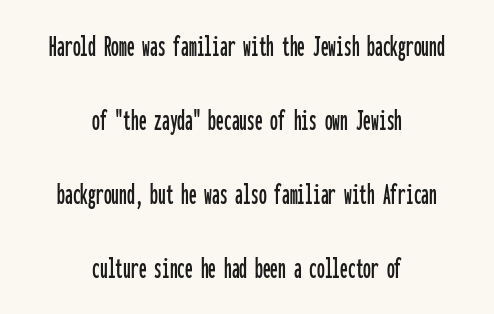
The image shows 31 px condensed sans-serif type, upright, monospaced; set centered, loose line spacing (2.39x), normal letter spacing, not underlined; low stroke contrast and a medium x-height.
